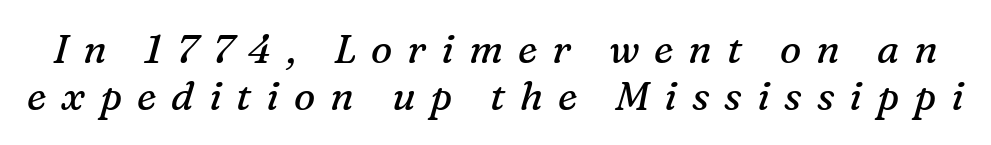
{"serif": "yes", "italic": "yes", "lean": "right", "slant_degrees": 16, "bold": "no", "weight": "regular", "width": "normal", "stroke_contrast": "medium", "x_height": "medium", "monospaced": "no", "underline": "no", "line_spacing_ratio": 1.18, "letter_spacing": "wide", "letter_spacing_em": 0.37, "glyph_px": 40}
